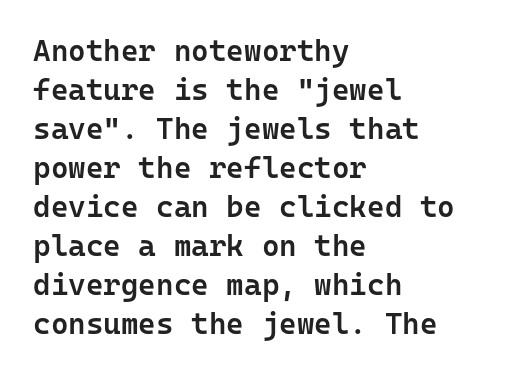
Q: Is the text bold? A: Semi-bold.
Q: Is the text italic (slanted)? A: No, it is upright.
Q: Is the typeface a serif or a sans-serif typeface? A: Sans-serif.
Q: Is the text underlined? A: No.
Q: How is the paragraph aligned? A: Left-aligned.
Q: Is the spacing between letters normal or unusually wide? A: Normal.
Q: Is the spacing between lines tight, normal or loose? A: Normal.
Q: Width (condensed, normal, or wide)? A: Normal.
Q: Stroke contrast? A: Low.
Q: x-height? A: Medium.
Q: Monospaced? A: Yes.
